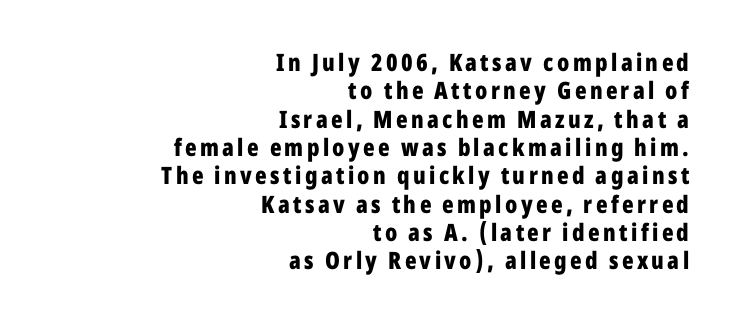
{"italic": "no", "bold": "yes", "underline": "no", "align": "right", "line_spacing_ratio": 1.18, "glyph_px": 24}
